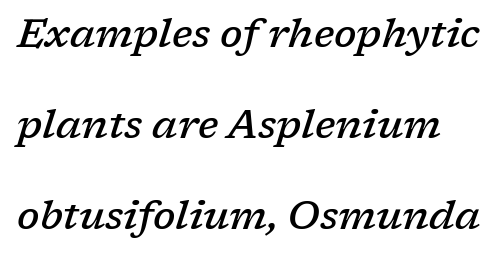
The rendering uses a large line-height, opening up the rows. Here the glyphs are tracked normally, forming tight word shapes. This sample uses a serif face. The zone under the glyphs is completely vacant. These words are printed semibold, heavier than regular yet not bold.
